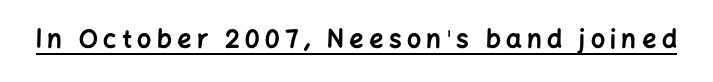
The image shows 25 px bold type, upright; set unusually wide letter spacing (+0.22 em), underlined.
